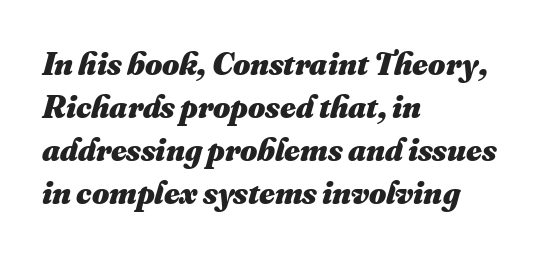
Q: Is the text bold? A: Yes.
Q: Is the text underlined? A: No.
Q: How is the paragraph aligned? A: Left-aligned.
Q: Is the spacing between letters normal or unusually wide? A: Normal.
Q: Is the spacing between lines tight, normal or loose? A: Normal.
Q: Width (condensed, normal, or wide)? A: Normal.
Q: Stroke contrast? A: Medium.
Q: x-height? A: Small.
Q: Monospaced? A: No.
